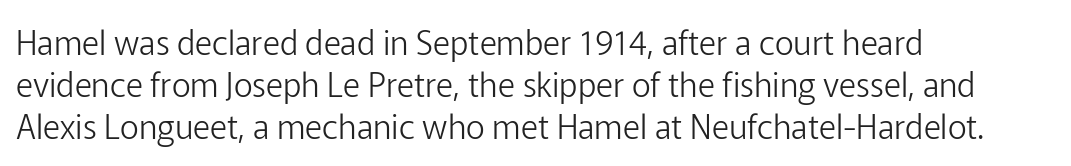
No extra tracking has been applied to these lines. Does the copy run flush right? No — it runs flush left. Evenly set lines give the paragraph a standard silhouette. You can tell from the bare stems that sans-serif type was used. Each letter keeps its own natural width here, so spacing adapts to shape. Counters stay open thanks to moderate or lighter strokes.
